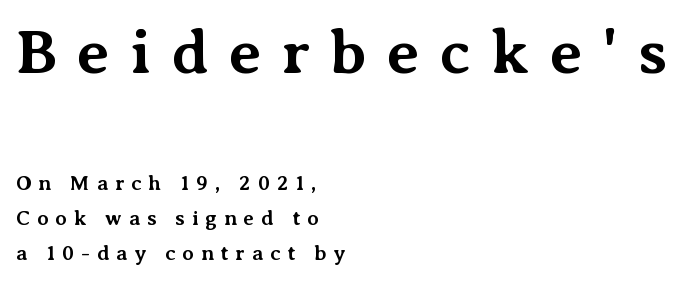
The image shows 63 px bold serif type, upright; set left-aligned, normal line spacing (1.66x), unusually wide letter spacing (+0.32 em), not underlined; the first (top) block is 3.0x larger; medium stroke contrast and a medium x-height.
